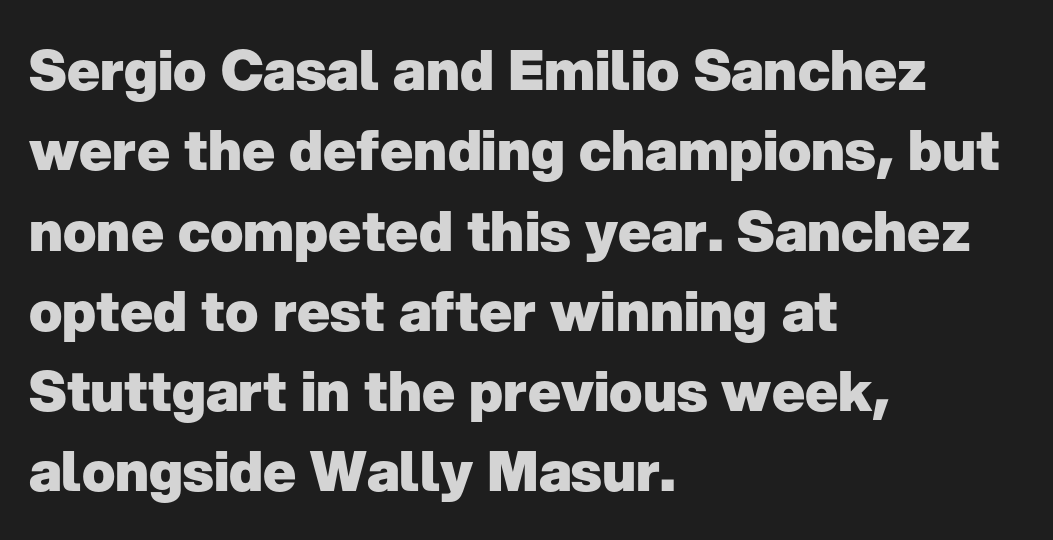
The image shows 55 px heavy sans-serif type, upright; set left-aligned, normal line spacing (1.46x), normal letter spacing, not underlined; low stroke contrast and a medium x-height.
